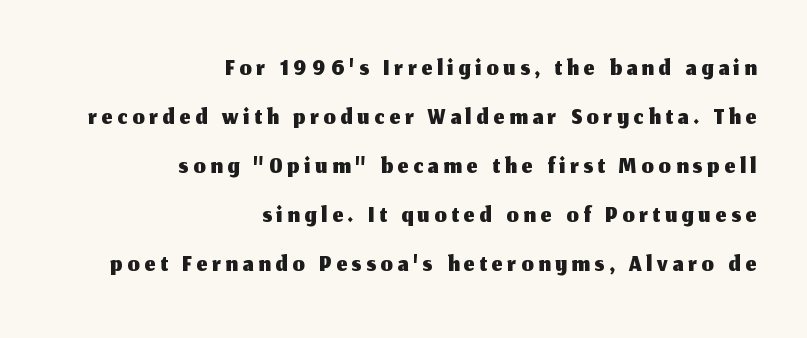
{"serif": "no", "italic": "no", "width": "normal", "stroke_contrast": "medium", "x_height": "medium", "monospaced": "no", "underline": "no", "align": "right", "line_spacing": "normal", "line_spacing_ratio": 1.29, "glyph_px": 38}
